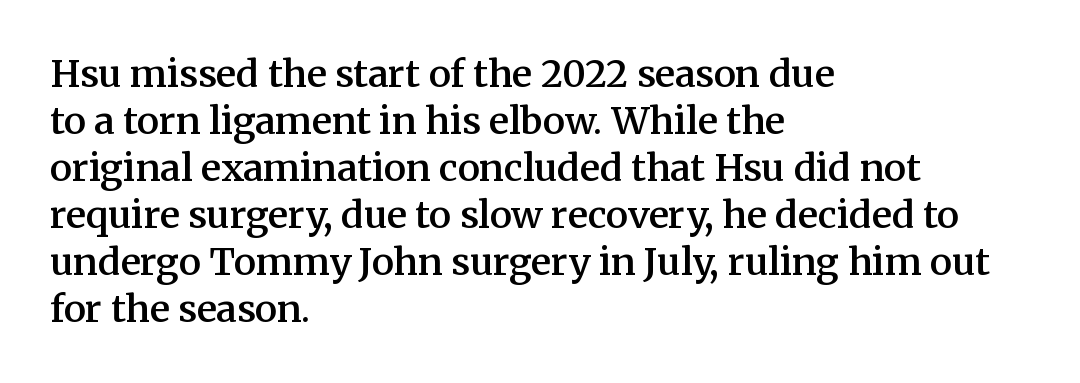
The image shows 37 px semibold serif type, upright; set left-aligned, normal line spacing (1.27x), normal letter spacing, not underlined; medium stroke contrast and a medium x-height.
